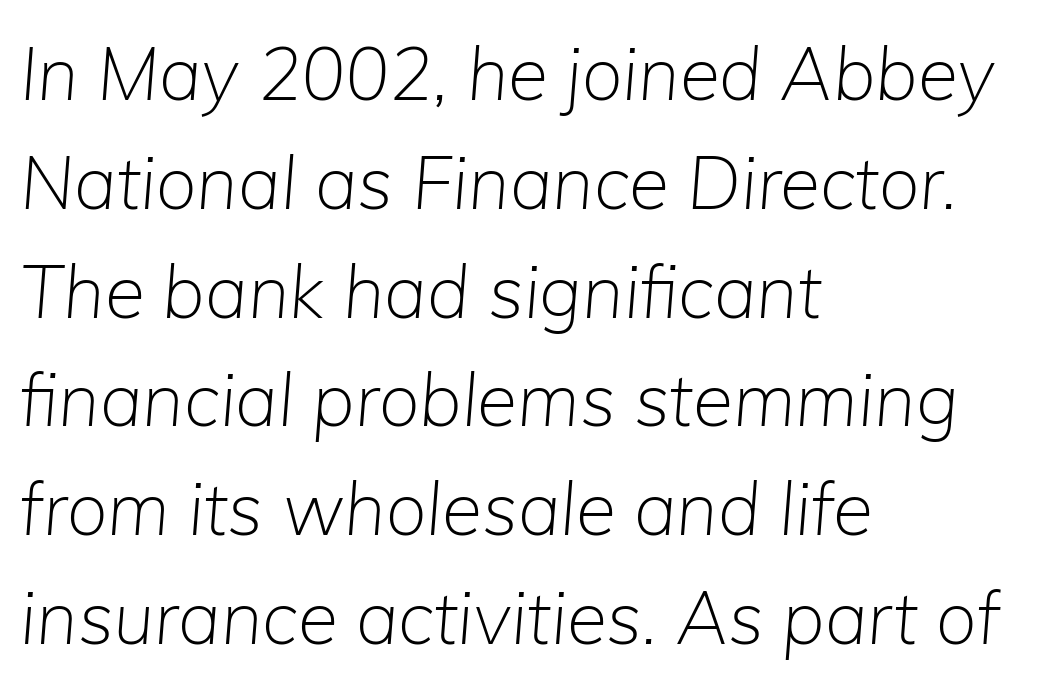
Q: Is the text bold? A: No.
Q: Is the text italic (slanted)? A: Yes, it leans right by about 5 degrees.
Q: Is the text underlined? A: No.
Q: How is the paragraph aligned? A: Left-aligned.
Q: Is the spacing between letters normal or unusually wide? A: Normal.
Q: Is the spacing between lines tight, normal or loose? A: Normal.
Q: Width (condensed, normal, or wide)? A: Normal.
Q: Stroke contrast? A: Low.
Q: x-height? A: Medium.
Q: Monospaced? A: No.
